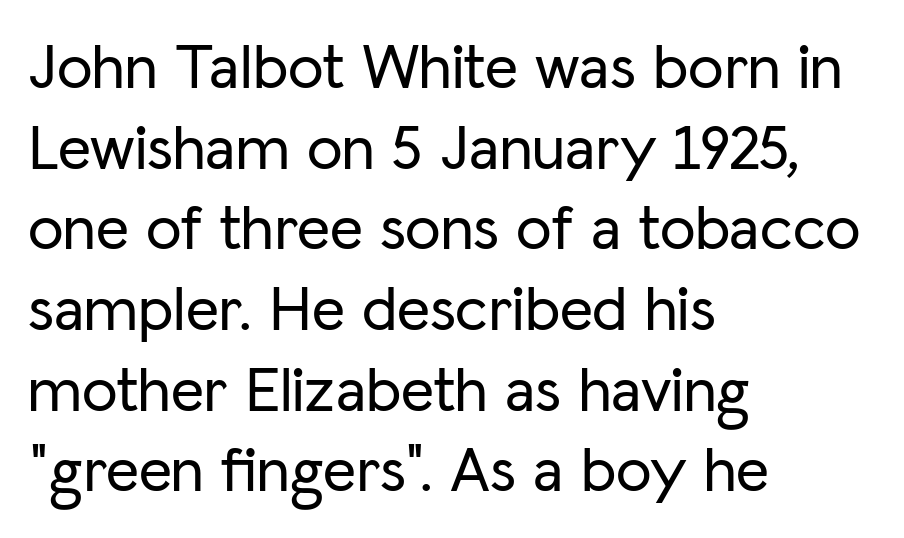
Q: Is the text italic (slanted)? A: No, it is upright.
Q: Is the typeface a serif or a sans-serif typeface? A: Sans-serif.
Q: Is the text underlined? A: No.
Q: How is the paragraph aligned? A: Left-aligned.
Q: Is the spacing between letters normal or unusually wide? A: Normal.
Q: Is the spacing between lines tight, normal or loose? A: Normal.
Q: Width (condensed, normal, or wide)? A: Normal.
Q: Stroke contrast? A: Low.
Q: x-height? A: Medium.
Q: Monospaced? A: No.
